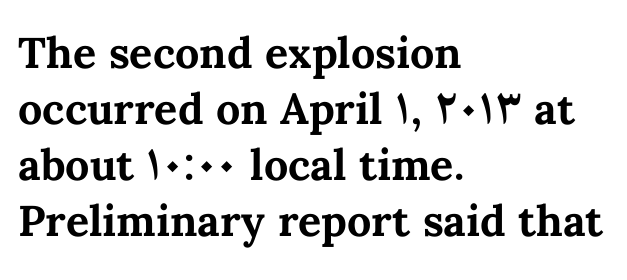
Q: Is the text bold? A: Yes.
Q: Is the text italic (slanted)? A: No, it is upright.
Q: Is the text underlined? A: No.
Q: How is the paragraph aligned? A: Left-aligned.
Q: Is the spacing between letters normal or unusually wide? A: Normal.
Q: Is the spacing between lines tight, normal or loose? A: Normal.
Q: Width (condensed, normal, or wide)? A: Normal.
Q: Stroke contrast? A: Medium.
Q: x-height? A: Medium.
Q: Monospaced? A: No.
